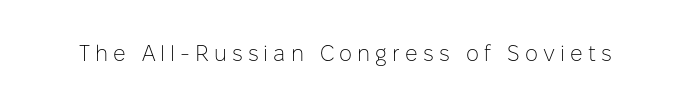
{"italic": "no", "bold": "no", "underline": "no", "letter_spacing": "wide", "letter_spacing_em": 0.23, "glyph_px": 22}
